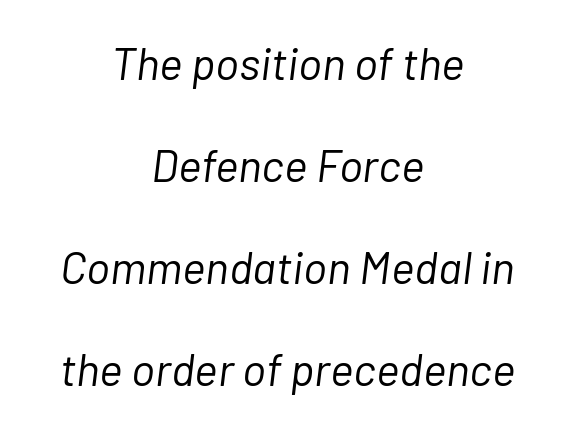
{"italic": "yes", "lean": "right", "slant_degrees": 7, "bold": "no", "weight": "light", "width": "normal", "stroke_contrast": "low", "x_height": "medium", "monospaced": "no", "underline": "no", "align": "center", "line_spacing": "loose", "line_spacing_ratio": 2.27, "letter_spacing": "normal", "letter_spacing_em": 0.0, "glyph_px": 45}
